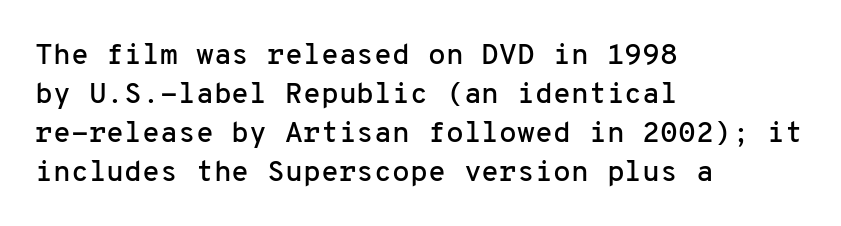
The rendering uses typewriter-style spacing with identical character cells. Characters remain perfectly vertical along every line. Letter spacing: default. Just letters on the line, the space beneath them empty. Reading down the block, your eye returns to a fixed left position each line. What kind of face is this? One without serifs — a sans.
